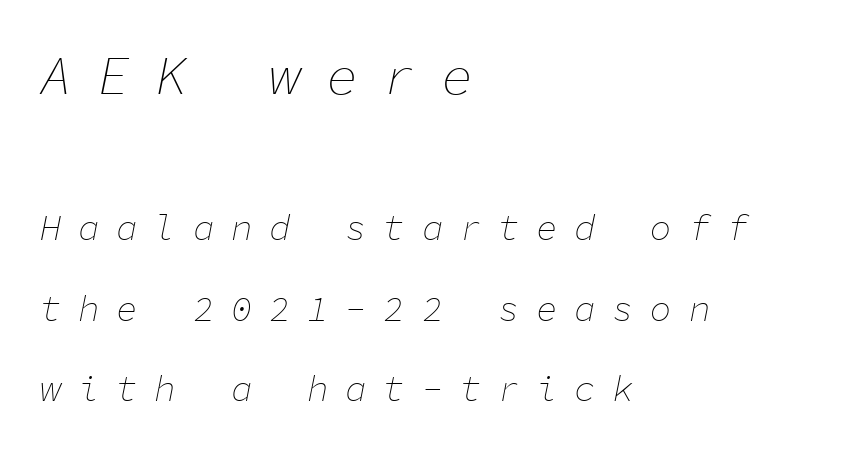
The image shows 54 px thin type, italic (leaning right), monospaced; set left-aligned, loose line spacing (2.24x), unusually wide letter spacing (+0.46 em), not underlined; the first (top) block is 1.5x larger; low stroke contrast and a medium x-height.
